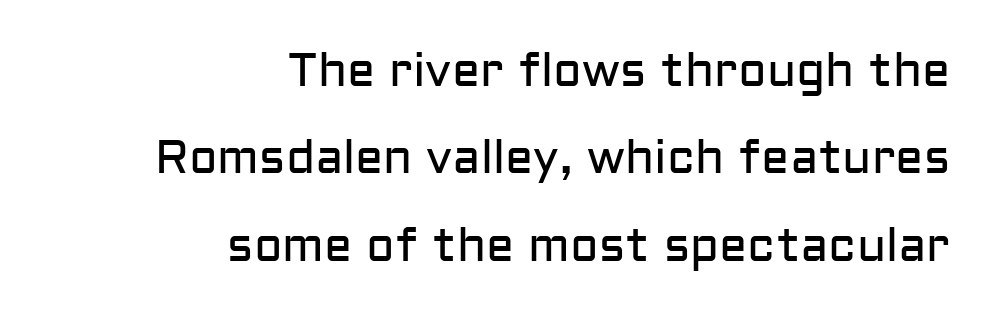
Q: Is the text bold? A: No.
Q: Is the text italic (slanted)? A: No, it is upright.
Q: Is the typeface a serif or a sans-serif typeface? A: Sans-serif.
Q: Is the text underlined? A: No.
Q: How is the paragraph aligned? A: Right-aligned.
Q: Is the spacing between letters normal or unusually wide? A: Normal.
Q: Width (condensed, normal, or wide)? A: Normal.
Q: Stroke contrast? A: Low.
Q: x-height? A: Medium.
Q: Monospaced? A: No.
